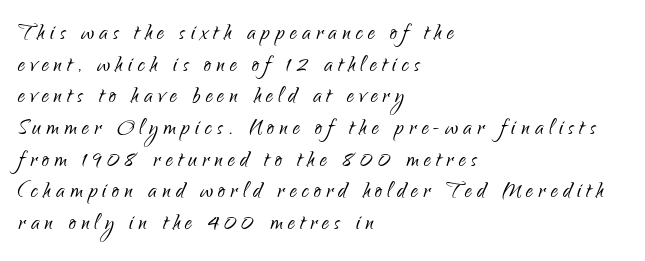
Q: Is the text bold? A: No.
Q: Is the text italic (slanted)? A: Yes.
Q: Is the typeface a serif or a sans-serif typeface? A: Sans-serif.
Q: Is the text underlined? A: No.
Q: How is the paragraph aligned? A: Left-aligned.
Q: Is the spacing between lines tight, normal or loose? A: Tight.
Q: Width (condensed, normal, or wide)? A: Condensed.
Q: Stroke contrast? A: Low.
Q: x-height? A: Small.
Q: Monospaced? A: No.
